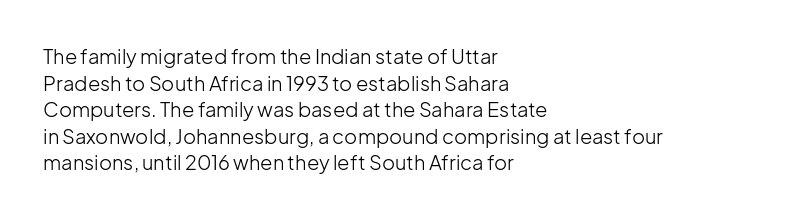
Does the copy run flush right? No — it runs flush left. The block of text has a typical density, with ordinary space between rows. This sample uses plain, unmodified letter spacing. The zone under the glyphs is completely vacant. A roman cut, with each character standing at attention. Stem width sits at or under what a default text font uses.
